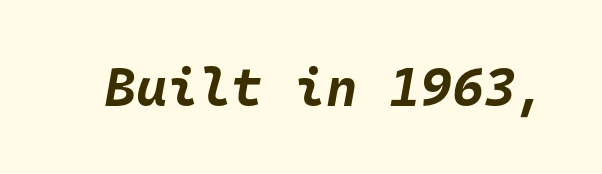
Underlining? Definitely not there. Plenty of ink on the page — the face is bold. A typesetter would call this monospace, since all characters share one set width. The letterforms sit shoulder to shoulder at normal distance. Emphasis-style slanted type is in use.
